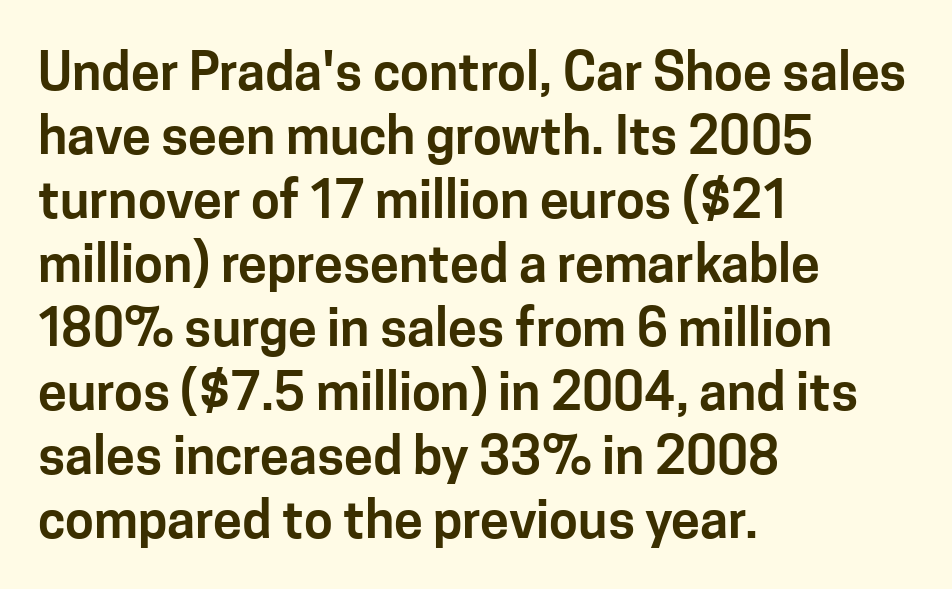
Q: Is the text italic (slanted)? A: No, it is upright.
Q: Is the typeface a serif or a sans-serif typeface? A: Sans-serif.
Q: Is the text underlined? A: No.
Q: How is the paragraph aligned? A: Left-aligned.
Q: Is the spacing between letters normal or unusually wide? A: Normal.
Q: Width (condensed, normal, or wide)? A: Normal.
Q: Stroke contrast? A: Low.
Q: x-height? A: Medium.
Q: Monospaced? A: No.
